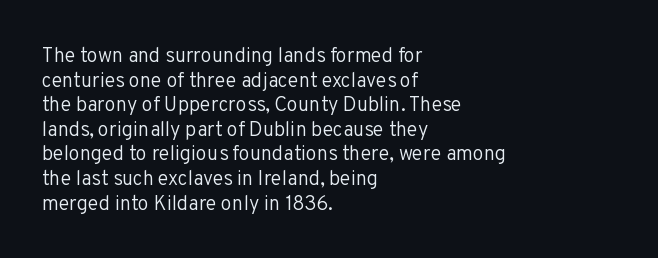
Q: Is the text bold? A: No.
Q: Is the text italic (slanted)? A: No, it is upright.
Q: Is the text underlined? A: No.
Q: How is the paragraph aligned? A: Left-aligned.
Q: Is the spacing between letters normal or unusually wide? A: Normal.
